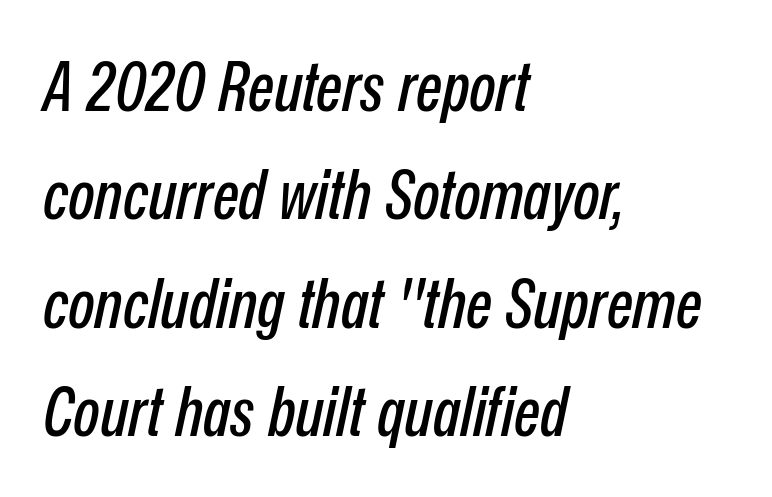
Q: Is the text italic (slanted)? A: Yes, it leans right by about 12 degrees.
Q: Is the text underlined? A: No.
Q: How is the paragraph aligned? A: Left-aligned.
Q: Is the spacing between letters normal or unusually wide? A: Normal.
Q: Is the spacing between lines tight, normal or loose? A: Normal.
Q: Width (condensed, normal, or wide)? A: Condensed.
Q: Stroke contrast? A: Low.
Q: x-height? A: Medium.
Q: Monospaced? A: No.
